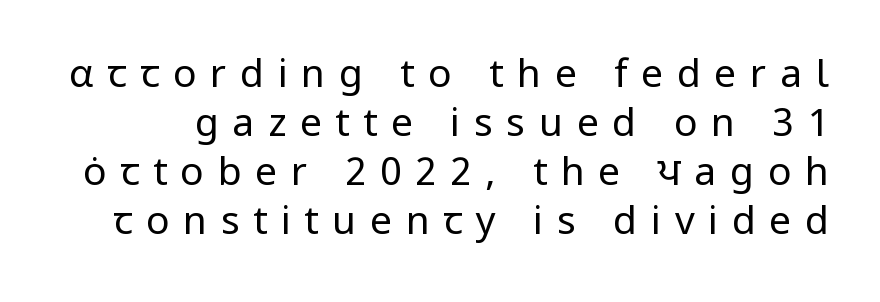
Q: Is the text bold? A: No.
Q: Is the text italic (slanted)? A: No, it is upright.
Q: Is the typeface a serif or a sans-serif typeface? A: Sans-serif.
Q: Is the text underlined? A: No.
Q: Is the spacing between letters normal or unusually wide? A: Unusually wide.
Q: Is the spacing between lines tight, normal or loose? A: Normal.
Q: Width (condensed, normal, or wide)? A: Normal.
Q: Stroke contrast? A: Low.
Q: x-height? A: Medium.
Q: Monospaced? A: No.
